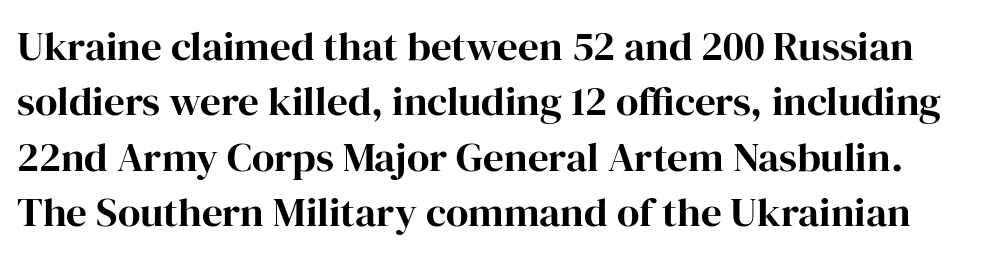
Students, this is bold: see how much ink each stroke carries. The letters sit at their default tracking, neither squeezed nor spread. Varying glyph widths throughout — classic text-font behaviour. Descender tails drop into unmarked territory.
